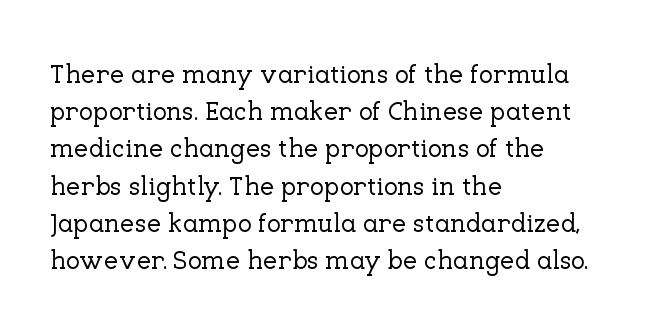
{"italic": "no", "underline": "no", "align": "left", "line_spacing": "normal", "line_spacing_ratio": 1.43, "letter_spacing": "normal", "letter_spacing_em": 0.0, "glyph_px": 26}
